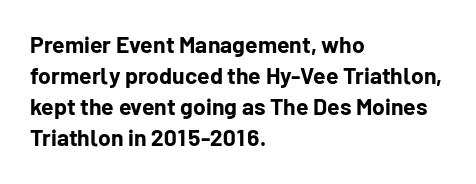
{"italic": "no", "bold": "yes", "underline": "no", "align": "left", "line_spacing": "normal", "line_spacing_ratio": 1.35, "letter_spacing": "normal", "letter_spacing_em": 0.0, "glyph_px": 23}
